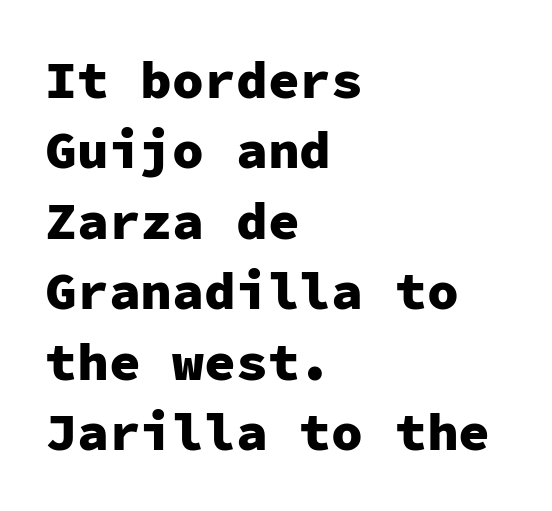
{"serif": "no", "italic": "no", "bold": "yes", "weight": "heavy", "width": "normal", "stroke_contrast": "low", "x_height": "medium", "monospaced": "yes", "underline": "no", "align": "left", "line_spacing": "normal", "line_spacing_ratio": 1.33, "letter_spacing": "normal", "letter_spacing_em": 0.0, "glyph_px": 53}
